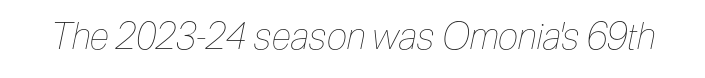
{"italic": "yes", "lean": "right", "slant_degrees": 12, "bold": "no", "weight": "thin", "width": "condensed", "stroke_contrast": "low", "x_height": "medium", "monospaced": "no", "underline": "no", "letter_spacing": "normal", "letter_spacing_em": 0.0, "glyph_px": 37}
